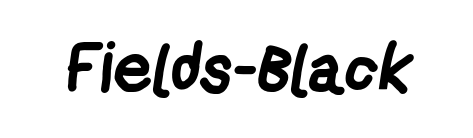
Q: Is the text bold? A: Yes.
Q: Is the typeface a serif or a sans-serif typeface? A: Sans-serif.
Q: Is the text underlined? A: No.
Q: Is the spacing between letters normal or unusually wide? A: Normal.
Q: Width (condensed, normal, or wide)? A: Condensed.
Q: Stroke contrast? A: Low.
Q: x-height? A: Medium.
Q: Monospaced? A: No.
